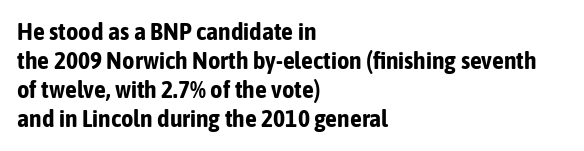
Q: Is the text bold? A: Yes.
Q: Is the text italic (slanted)? A: No, it is upright.
Q: Is the text underlined? A: No.
Q: How is the paragraph aligned? A: Left-aligned.
Q: Is the spacing between letters normal or unusually wide? A: Normal.
